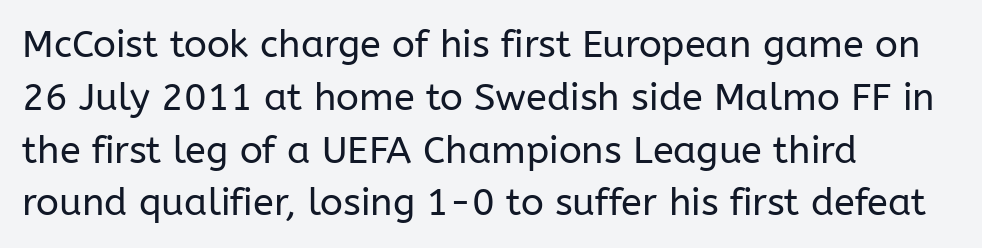
The image shows 38 px regular-weight sans-serif type, upright; set left-aligned, normal line spacing (1.39x), normal letter spacing, not underlined; low stroke contrast and a medium x-height.
